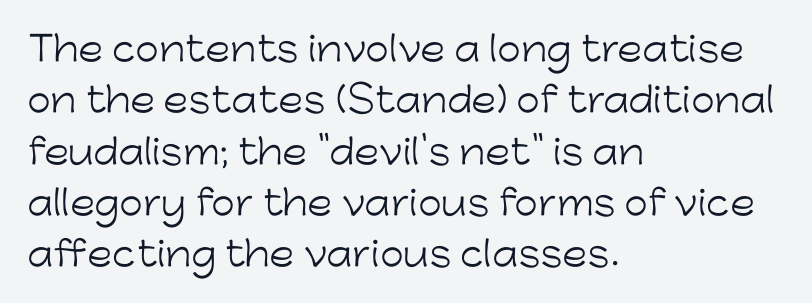
The image shows 34 px light sans-serif type, upright; set left-aligned, normal line spacing (1.51x), normal letter spacing, not underlined; low stroke contrast and a medium x-height.
